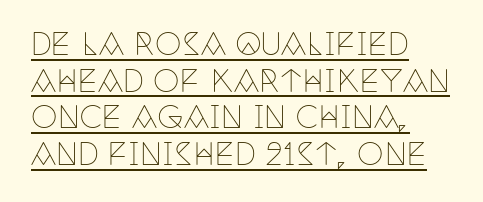
Q: Is the text bold? A: No.
Q: Is the text italic (slanted)? A: No, it is upright.
Q: Is the typeface a serif or a sans-serif typeface? A: Serif.
Q: Is the text underlined? A: Yes.
Q: How is the paragraph aligned? A: Left-aligned.
Q: Is the spacing between letters normal or unusually wide? A: Normal.
Q: Width (condensed, normal, or wide)? A: Condensed.
Q: Stroke contrast? A: Low.
Q: x-height? A: Large.
Q: Monospaced? A: No.
